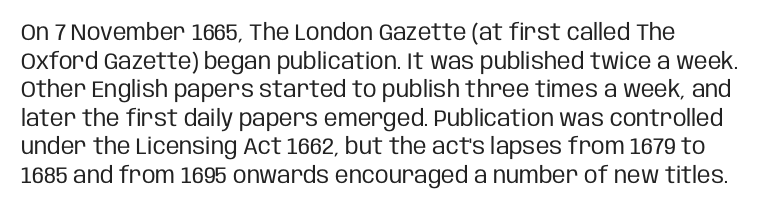
Beneath every word, the page is bare. On a weight scale, this lands at 450 or below. Look at the tracking — it's just the regular setting, nothing added. The typesetter chose a ragged-right arrangement here. Upright lettering throughout.
